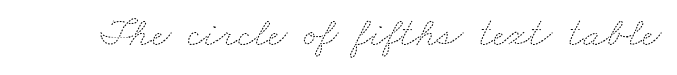
The image shows 42 px thin, wide type; set normal letter spacing, not underlined; medium stroke contrast and a small x-height.
